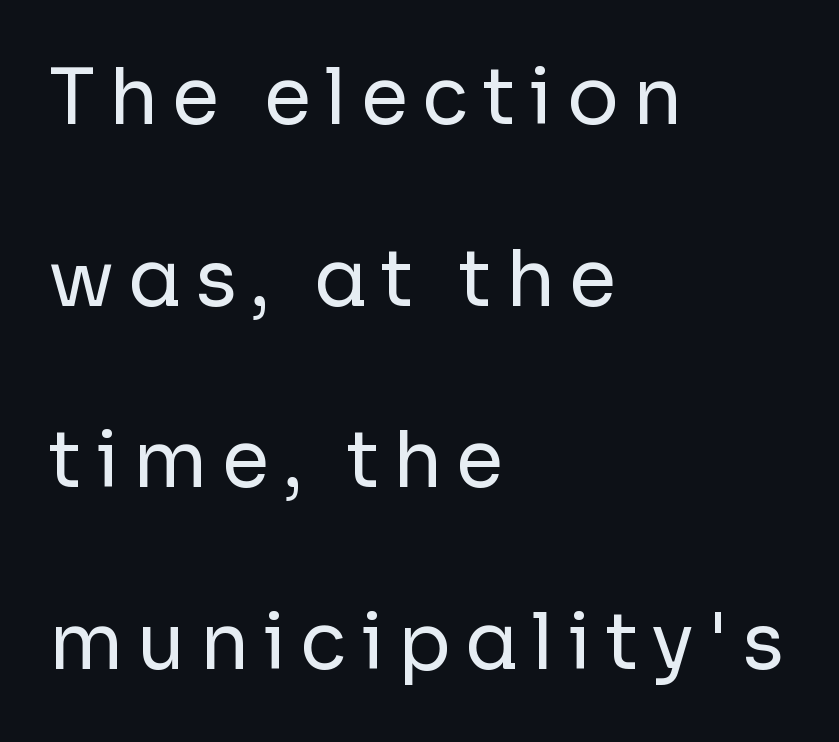
A typesetter would call this proportional, since set widths differ per character. Letters rest on an invisible, unmarked baseline. Designer's note — italics off, roman on. The rendering uses a large line-height, opening up the rows. Grotesque or geometric, the face here clearly has no serifs.
